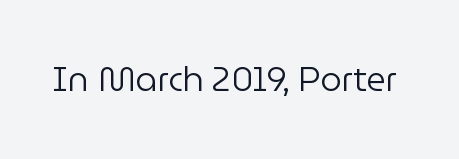
The image shows 34 px regular-weight sans-serif type, upright; set normal letter spacing, not underlined; low stroke contrast and a medium x-height.
